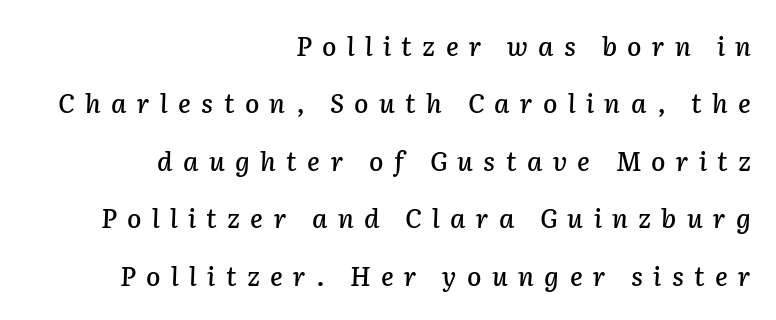
Q: Is the text italic (slanted)? A: Yes, it leans right by about 2 degrees.
Q: Is the text underlined? A: No.
Q: How is the paragraph aligned? A: Right-aligned.
Q: Is the spacing between letters normal or unusually wide? A: Unusually wide.
Q: Is the spacing between lines tight, normal or loose? A: Loose.
